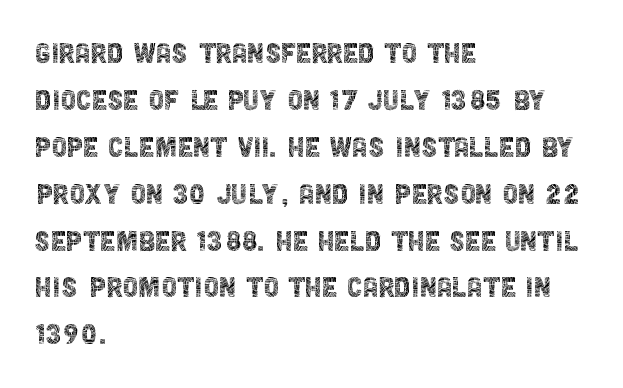
Q: Is the text bold? A: No.
Q: Is the text italic (slanted)? A: No, it is upright.
Q: Is the typeface a serif or a sans-serif typeface? A: Sans-serif.
Q: Is the text underlined? A: No.
Q: How is the paragraph aligned? A: Left-aligned.
Q: Is the spacing between letters normal or unusually wide? A: Normal.
Q: Is the spacing between lines tight, normal or loose? A: Normal.
Q: Width (condensed, normal, or wide)? A: Condensed.
Q: x-height? A: Large.
Q: Monospaced? A: No.
